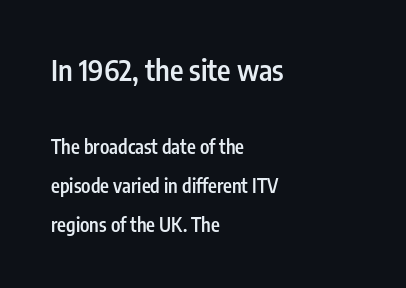
Q: Is the text bold? A: Semi-bold.
Q: Is the text italic (slanted)? A: No, it is upright.
Q: Is the typeface a serif or a sans-serif typeface? A: Sans-serif.
Q: Is the text underlined? A: No.
Q: How is the paragraph aligned? A: Left-aligned.
Q: Is the spacing between letters normal or unusually wide? A: Normal.
Q: Is the spacing between lines tight, normal or loose? A: Loose.
Q: Which block of text is set in a larger size, the first (top) or the second (bottom)? A: The first (top) one.
Q: Width (condensed, normal, or wide)? A: Condensed.
Q: Stroke contrast? A: Low.
Q: x-height? A: Medium.
Q: Monospaced? A: No.
